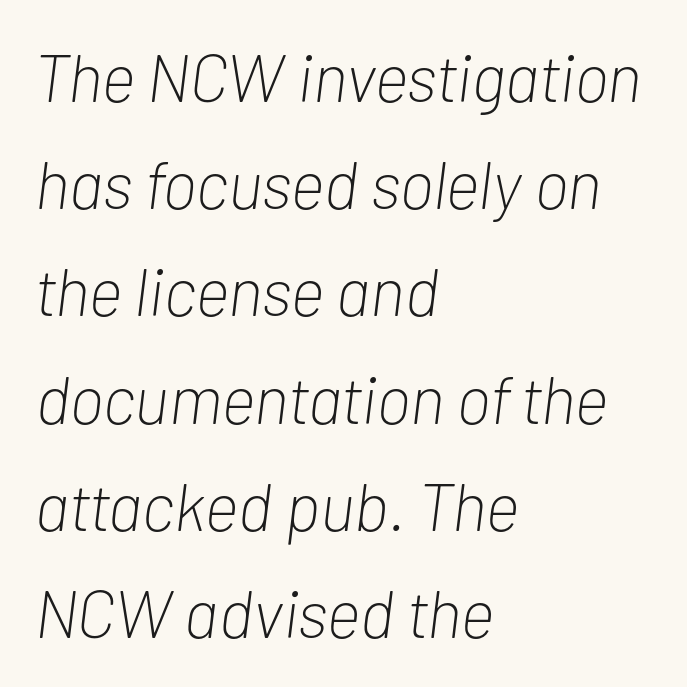
{"italic": "yes", "lean": "right", "slant_degrees": 7, "bold": "no", "weight": "light", "width": "condensed", "stroke_contrast": "low", "x_height": "medium", "monospaced": "no", "underline": "no", "align": "left", "line_spacing": "normal", "line_spacing_ratio": 1.6, "letter_spacing": "normal", "letter_spacing_em": 0.0, "glyph_px": 67}
